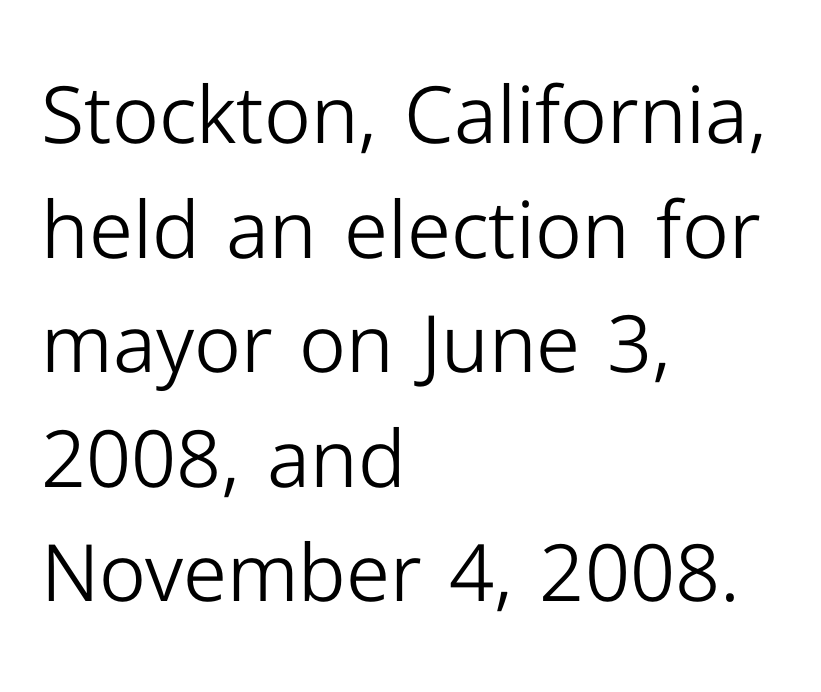
Q: Is the text bold? A: No.
Q: Is the text italic (slanted)? A: No, it is upright.
Q: Is the typeface a serif or a sans-serif typeface? A: Sans-serif.
Q: Is the text underlined? A: No.
Q: How is the paragraph aligned? A: Left-aligned.
Q: Is the spacing between letters normal or unusually wide? A: Normal.
Q: Is the spacing between lines tight, normal or loose? A: Normal.
Q: Width (condensed, normal, or wide)? A: Normal.
Q: Stroke contrast? A: Low.
Q: x-height? A: Medium.
Q: Monospaced? A: No.
